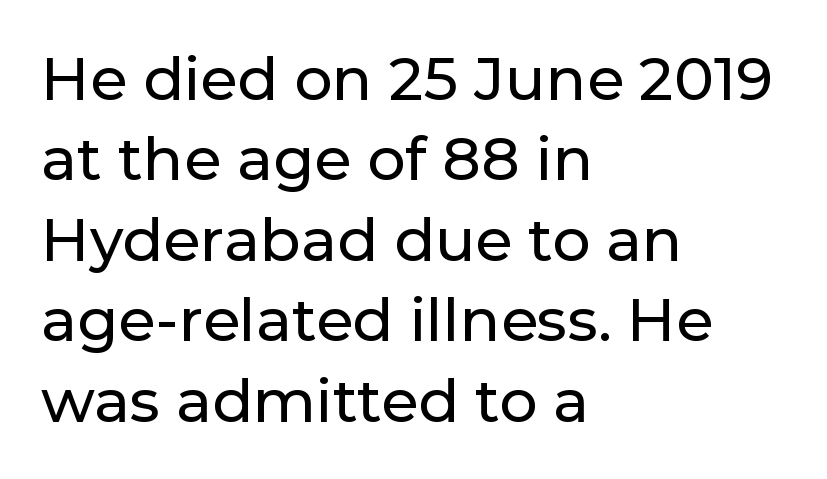
What kind of face is this? One without serifs — a sans. Just letters on the line, the space beneath them empty. The text block is weighted toward the left margin, trailing off unevenly rightward. Is this a fixed-width face? No — the glyphs have proportional, varying widths. Honestly, the row spacing looks completely unremarkable. Tracking here is standard; glyphs follow each other at the usual distance.
